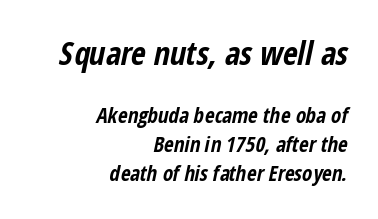
The image shows 32 px bold, condensed type, italic (leaning right); set right-aligned, normal line spacing (1.39x), normal letter spacing, not underlined; the first (top) block is 1.52x larger; low stroke contrast and a medium x-height.
